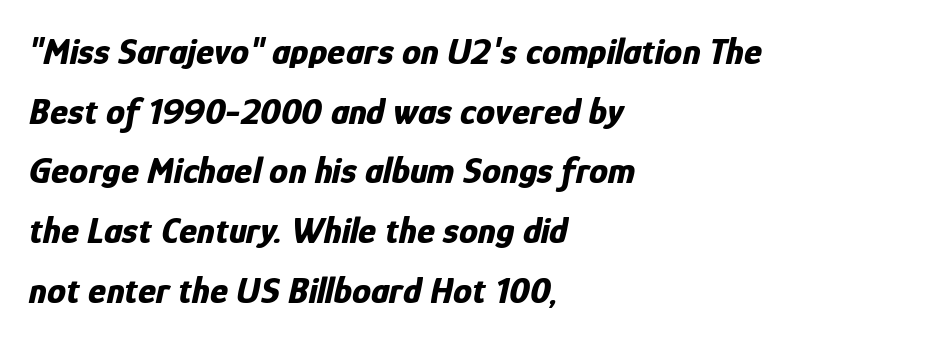
Compared with a centered layout, this one pins lines to the left instead. If you measured baseline to baseline, you'd find a middling distance. Compared with typical body copy, the letter spacing here is the same. You'd pick this weight for a headline — it's a proper bold. The specimen omits any rule beneath the text block's lines. The typography opts for an oblique posture over an upright one.
